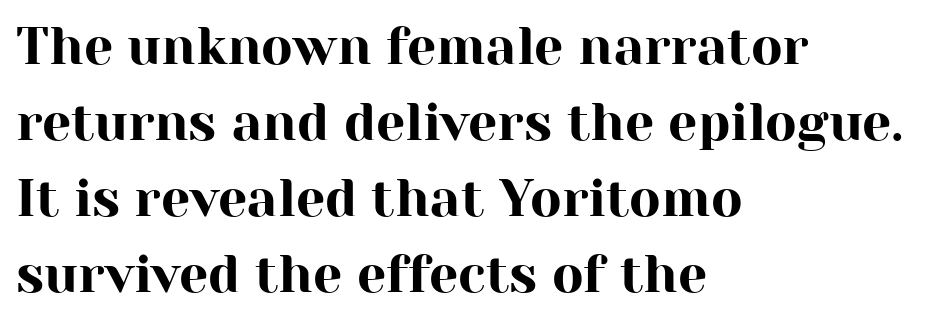
Q: Is the text italic (slanted)? A: No, it is upright.
Q: Is the typeface a serif or a sans-serif typeface? A: Serif.
Q: Is the text underlined? A: No.
Q: How is the paragraph aligned? A: Left-aligned.
Q: Is the spacing between letters normal or unusually wide? A: Normal.
Q: Is the spacing between lines tight, normal or loose? A: Normal.
Q: Width (condensed, normal, or wide)? A: Normal.
Q: Stroke contrast? A: High.
Q: x-height? A: Medium.
Q: Monospaced? A: No.
